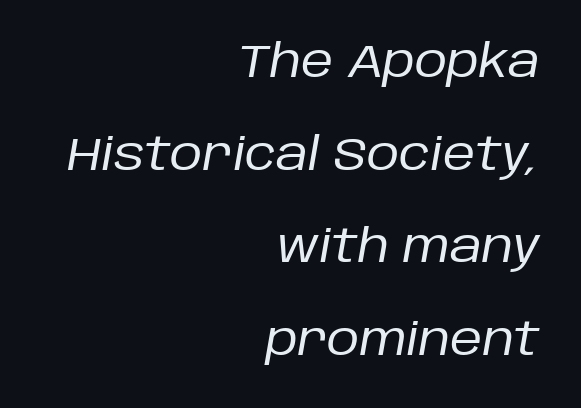
Layout note: lines flush right. Is this a fixed-width face? No — the glyphs have proportional, varying widths. No chunkiness to these letters — they're not bold. Honestly, the letter spacing is just normal — you wouldn't notice it.
